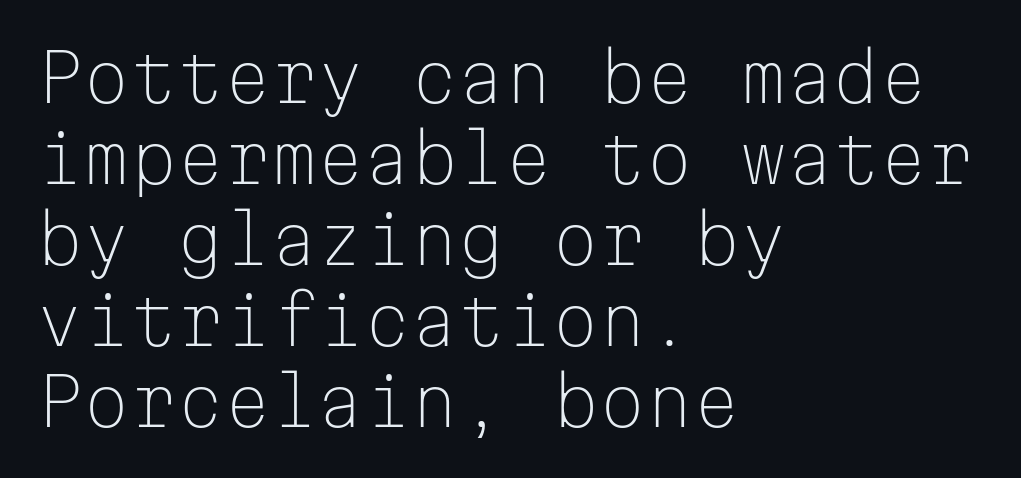
The image shows 67 px light sans-serif type, upright, monospaced; set left-aligned, line spacing 1.21x, normal letter spacing, not underlined; low stroke contrast and a medium x-height.
